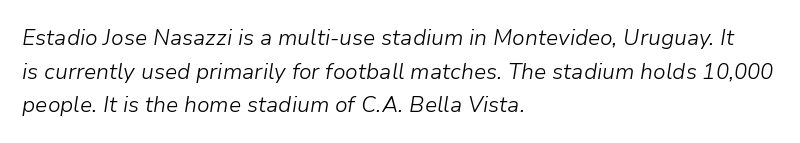
One glance says typical: line gaps are just what's usual. On a weight scale, this lands at 450 or below. Yep, that's italic — everything's leaning. Characters follow at the spacing the type designer built in. Letters rest on an invisible, unmarked baseline. Line beginnings align vertically; line endings do not.
